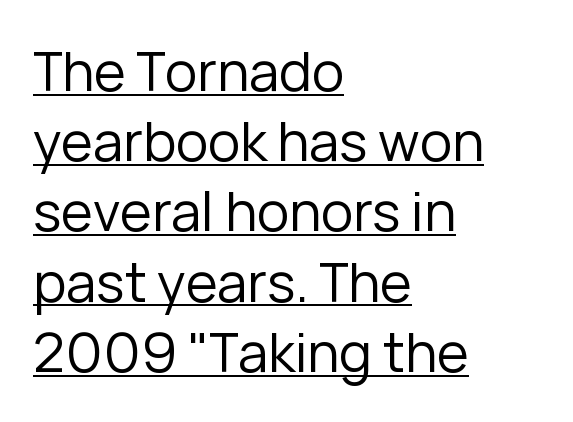
Which margin do the lines hug? The left one — the right edge is uneven. Unbolded letterforms with no extra heft. A typesetter would mark this as roman, not italic. The rendering uses the underline text-decoration. The passage shown has conventional tracking throughout. The lines sit at an ordinary, default distance from one another.
